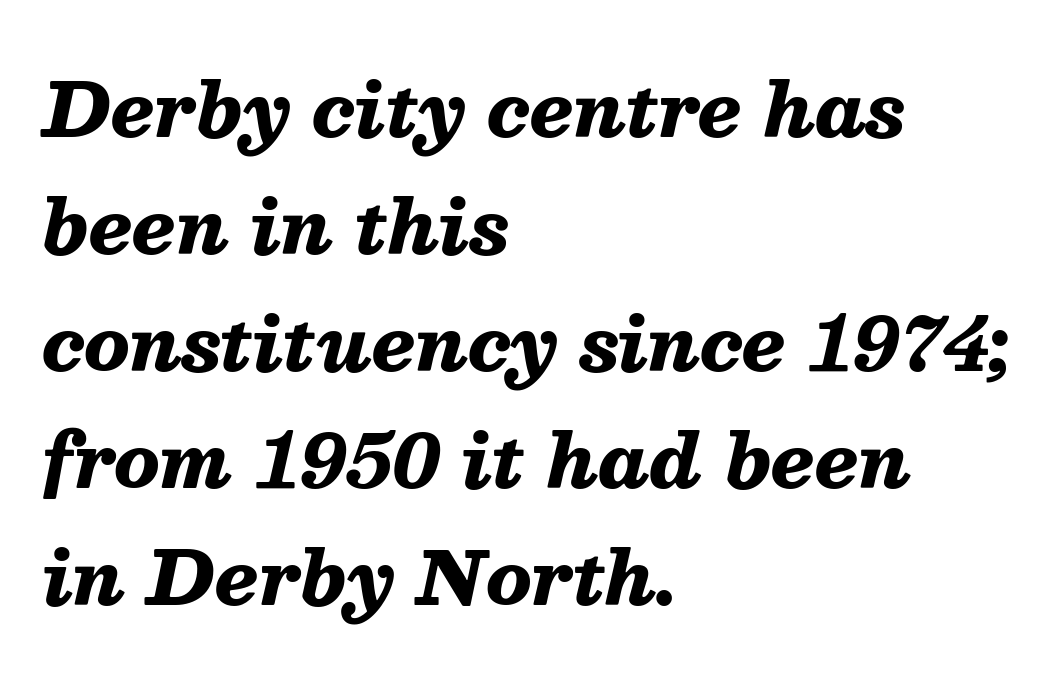
Tracking value appears to be zero — textbook default spacing. In terms of leading, this rendering sits right in the middle. The paragraph has a hard left edge and a soft right edge. These lines were composed using italics. You'd pick this weight for a headline — it's a proper bold.
